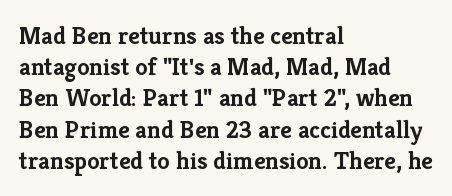
Q: Is the text bold? A: Yes.
Q: Is the text italic (slanted)? A: No, it is upright.
Q: Is the text underlined? A: No.
Q: How is the paragraph aligned? A: Left-aligned.
Q: Is the spacing between letters normal or unusually wide? A: Normal.
Q: Is the spacing between lines tight, normal or loose? A: Normal.
